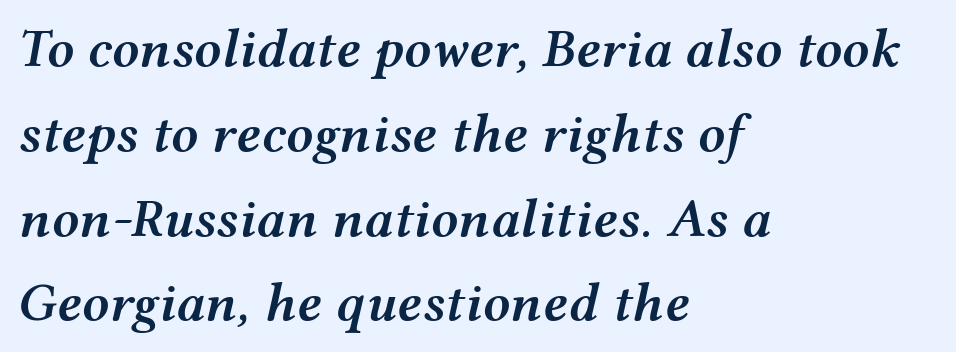
Q: Is the text bold? A: Semi-bold.
Q: Is the text italic (slanted)? A: Yes, it leans right by about 12 degrees.
Q: Is the text underlined? A: No.
Q: How is the paragraph aligned? A: Left-aligned.
Q: Is the spacing between letters normal or unusually wide? A: Normal.
Q: Is the spacing between lines tight, normal or loose? A: Normal.
Q: Width (condensed, normal, or wide)? A: Wide.
Q: Stroke contrast? A: Medium.
Q: x-height? A: Medium.
Q: Monospaced? A: No.
